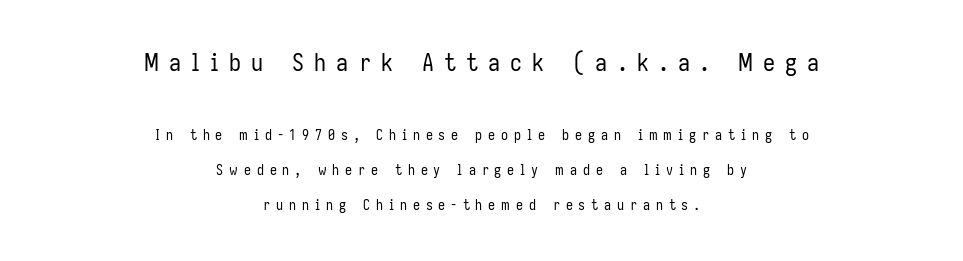
{"italic": "no", "bold": "no", "underline": "no", "align": "center", "line_spacing": "loose", "line_spacing_ratio": 2.49, "letter_spacing": "wide", "letter_spacing_em": 0.42, "larger_block": "first", "size_ratio": 1.71, "glyph_px": 24}
